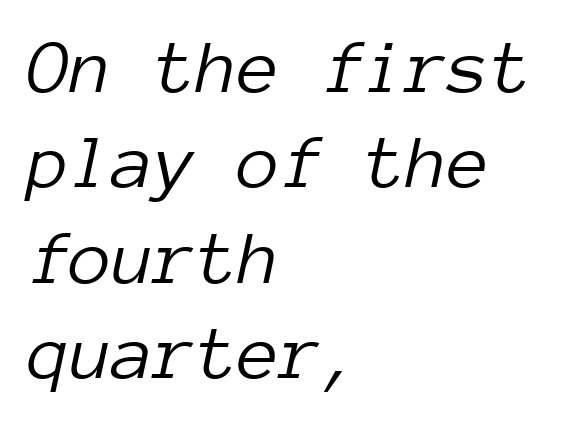
Q: Is the text bold? A: No.
Q: Is the text italic (slanted)? A: Yes, it leans right by about 12 degrees.
Q: Is the text underlined? A: No.
Q: How is the paragraph aligned? A: Left-aligned.
Q: Is the spacing between letters normal or unusually wide? A: Normal.
Q: Width (condensed, normal, or wide)? A: Normal.
Q: Stroke contrast? A: Low.
Q: x-height? A: Medium.
Q: Monospaced? A: Yes.
